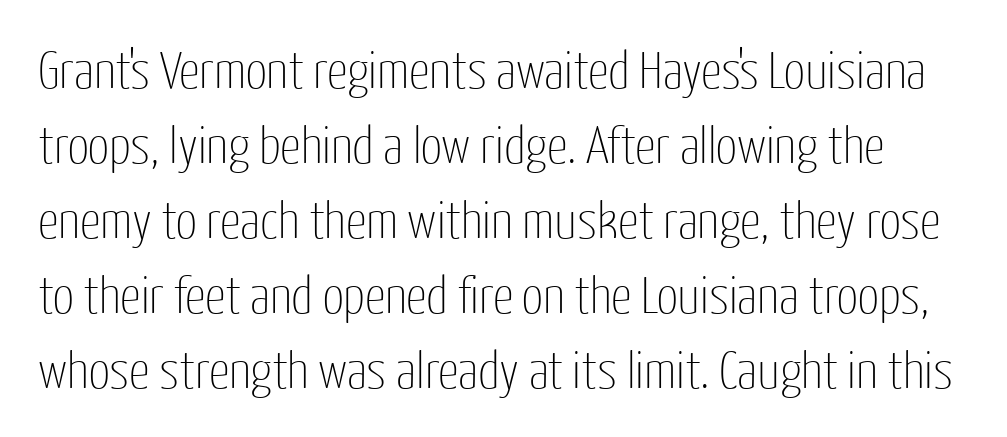
Evenly set lines give the paragraph a standard silhouette. Honestly, there is no underline to notice here at all. You can tell it's not italic because the verticals are truly vertical. This rendering leaves character spacing at its baseline value.
